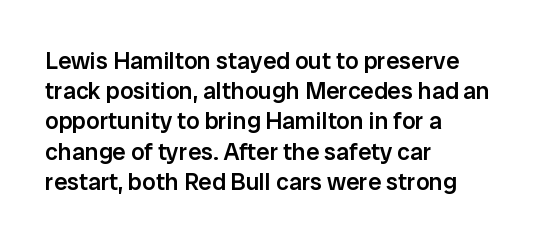
Q: Is the text bold? A: Semi-bold.
Q: Is the text italic (slanted)? A: No, it is upright.
Q: Is the text underlined? A: No.
Q: How is the paragraph aligned? A: Left-aligned.
Q: Is the spacing between letters normal or unusually wide? A: Normal.
Q: Is the spacing between lines tight, normal or loose? A: Normal.
